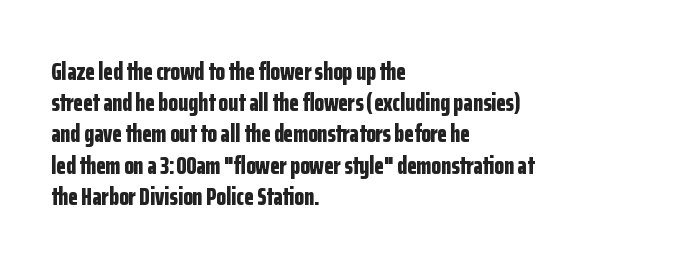
Caption: standard tracking, unaltered. Weight: bold. Line beginnings align vertically; line endings do not. The type sits square on the baseline with zero lean.
